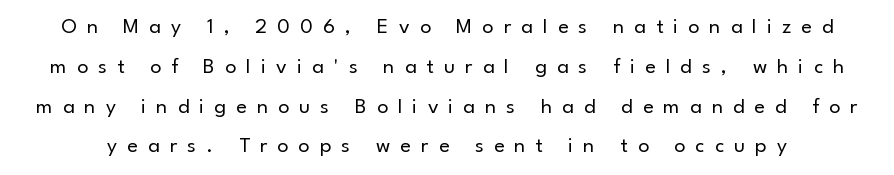
{"italic": "no", "bold": "no", "underline": "no", "line_spacing_ratio": 1.81, "letter_spacing": "wide", "letter_spacing_em": 0.46, "glyph_px": 22}
